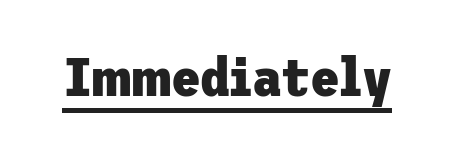
{"serif": "no", "italic": "no", "bold": "yes", "weight": "heavy", "width": "normal", "stroke_contrast": "low", "x_height": "medium", "underline": "yes", "letter_spacing": "normal", "letter_spacing_em": 0.0, "glyph_px": 54}
